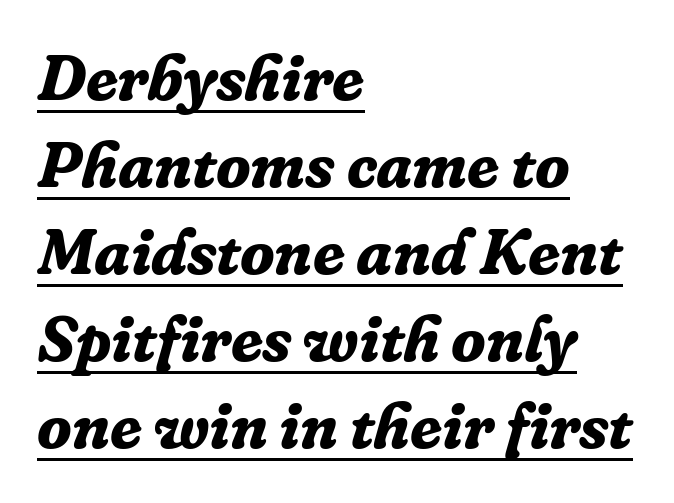
The image shows 64 px bold serif type, italic (leaning right); set left-aligned, normal line spacing (1.36x), normal letter spacing, underlined; low stroke contrast and a medium x-height.
